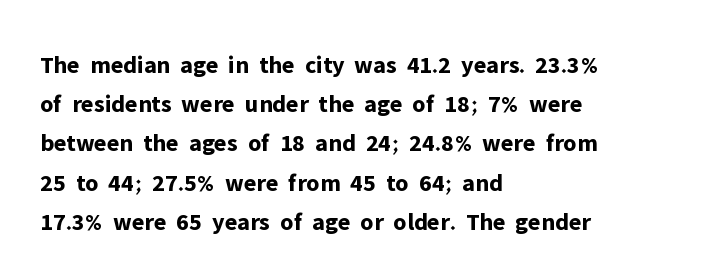
The image shows 25 px bold type, upright; set left-aligned, normal line spacing (1.57x), normal letter spacing, not underlined.
